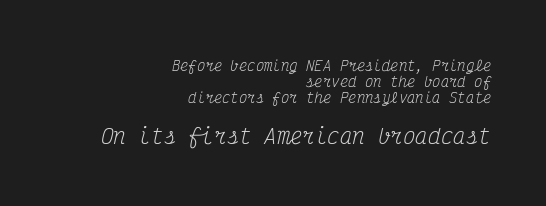
A light-to-regular cut is what we see here. The lines are packed closely together with very little leading. The face used here is rendered with its standard letterfit. This is oblique type, the kind used for emphasis or titles.
